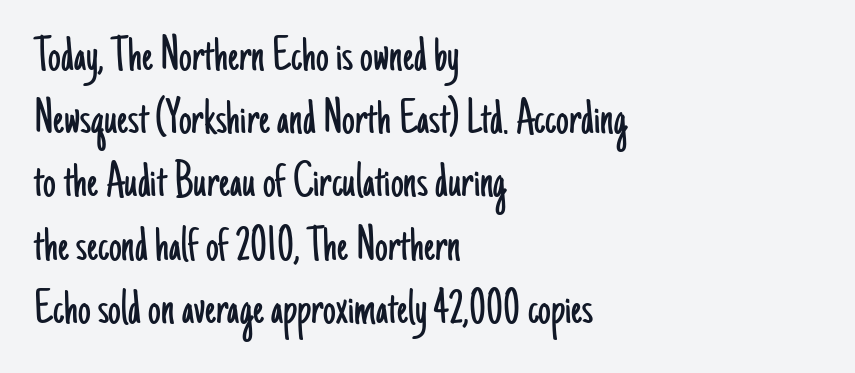
{"serif": "no", "italic": "no", "bold": "no", "weight": "light", "width": "condensed", "stroke_contrast": "low", "x_height": "small", "monospaced": "no", "underline": "no", "align": "left", "line_spacing_ratio": 1.24, "letter_spacing": "normal", "letter_spacing_em": 0.0, "glyph_px": 51}
